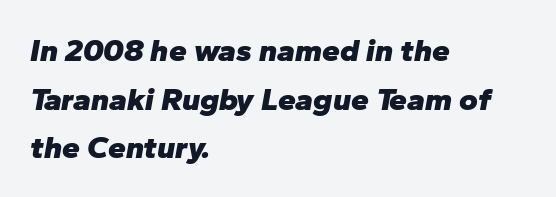
{"italic": "yes", "lean": "right", "slant_degrees": 10, "bold": "yes", "weight": "heavy", "width": "normal", "stroke_contrast": "low", "x_height": "medium", "monospaced": "no", "underline": "no", "align": "left", "line_spacing": "normal", "line_spacing_ratio": 1.52, "letter_spacing": "normal", "letter_spacing_em": 0.0, "glyph_px": 32}
